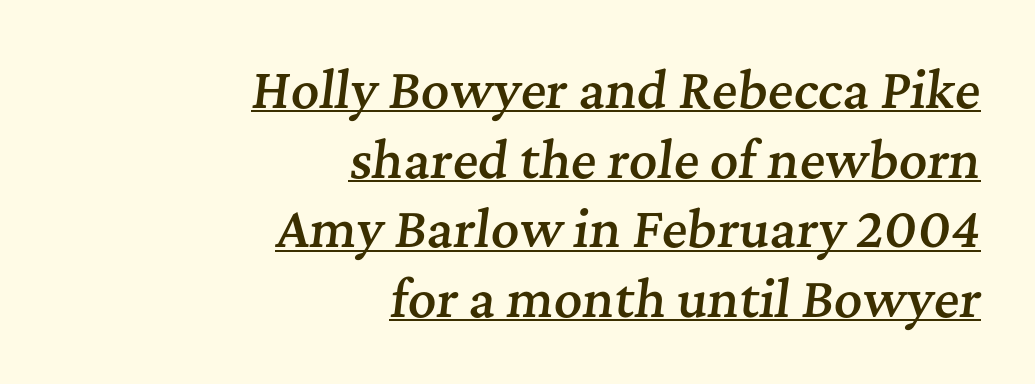
The image shows 49 px semibold serif type, italic (leaning right); set right-aligned, normal line spacing (1.42x), normal letter spacing, underlined; medium stroke contrast and a medium x-height.
